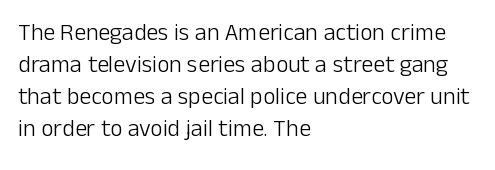
{"italic": "no", "bold": "no", "underline": "no", "align": "left", "line_spacing": "normal", "line_spacing_ratio": 1.34, "letter_spacing": "normal", "letter_spacing_em": 0.0, "glyph_px": 24}
